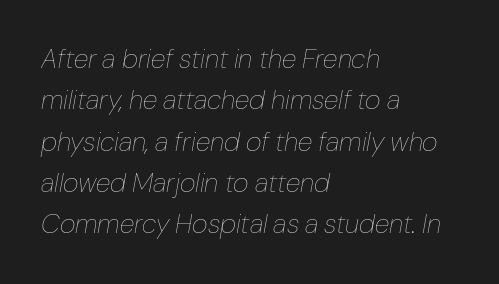
Q: Is the text bold? A: No.
Q: Is the text italic (slanted)? A: Yes, it leans right by about 10 degrees.
Q: Is the text underlined? A: No.
Q: How is the paragraph aligned? A: Left-aligned.
Q: Is the spacing between letters normal or unusually wide? A: Normal.
Q: Is the spacing between lines tight, normal or loose? A: Normal.
